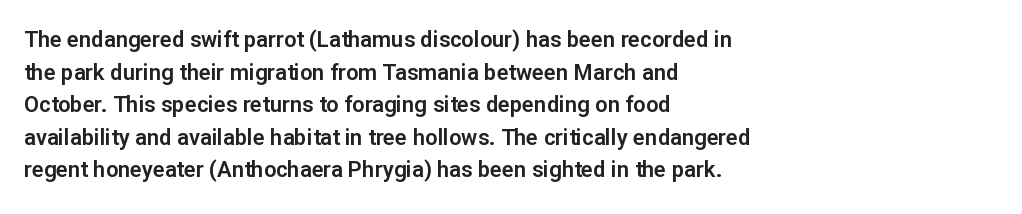
{"italic": "no", "underline": "no", "align": "left", "line_spacing": "normal", "line_spacing_ratio": 1.48, "letter_spacing": "normal", "letter_spacing_em": 0.0, "glyph_px": 22}
